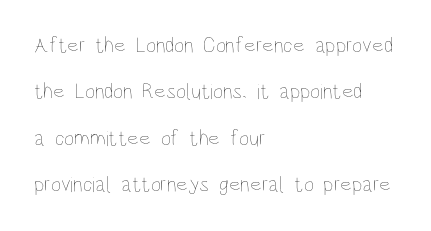
Notice how the passage keeps a crisp vertical edge on the left only. The horizontal fit of the characters is conventional and even. Clear beneath every line of the passage. One glance says open: line gaps are wider than usual. Summary of weight: not heavy and not bold.
